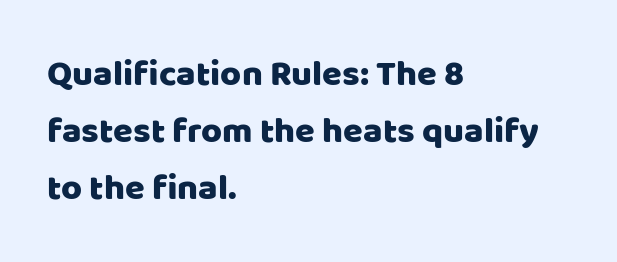
Q: Is the text italic (slanted)? A: No, it is upright.
Q: Is the typeface a serif or a sans-serif typeface? A: Sans-serif.
Q: Is the text underlined? A: No.
Q: How is the paragraph aligned? A: Left-aligned.
Q: Is the spacing between letters normal or unusually wide? A: Normal.
Q: Is the spacing between lines tight, normal or loose? A: Normal.
Q: Width (condensed, normal, or wide)? A: Normal.
Q: Stroke contrast? A: Low.
Q: x-height? A: Large.
Q: Monospaced? A: No.
